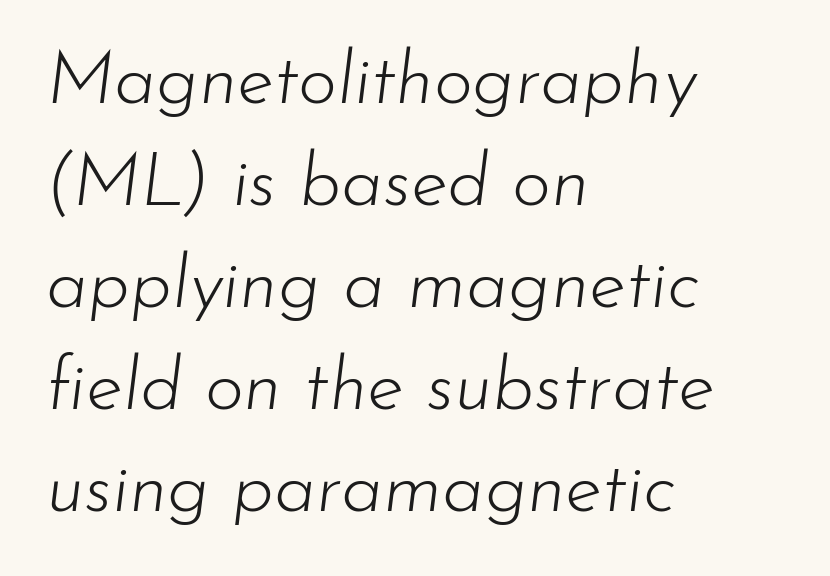
The image shows 75 px light type, italic (leaning right); set left-aligned, normal line spacing (1.36x), normal letter spacing, not underlined; low stroke contrast and a small x-height.
